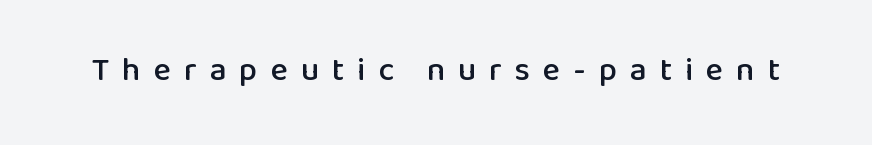
Any mark beneath the type? The region is blank. The letters are spread apart with noticeably loose tracking. Character widths vary here, with narrow letters taking less room than wide ones. Note: no serifs on the glyphs.
